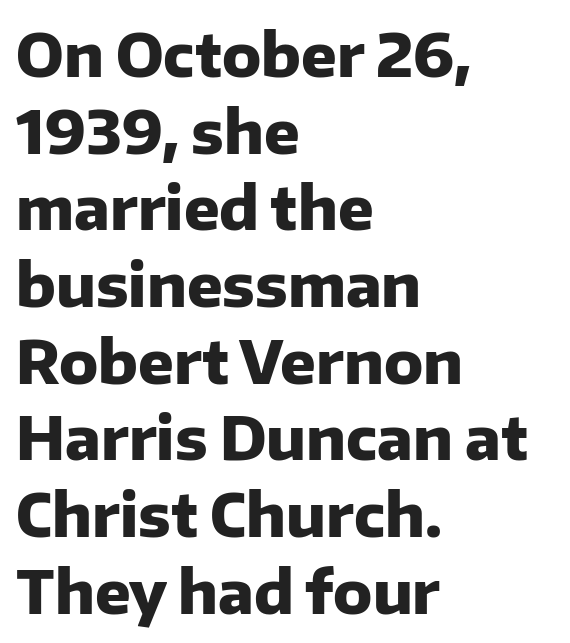
Q: Is the text bold? A: Yes.
Q: Is the text italic (slanted)? A: No, it is upright.
Q: Is the typeface a serif or a sans-serif typeface? A: Sans-serif.
Q: Is the text underlined? A: No.
Q: How is the paragraph aligned? A: Left-aligned.
Q: Is the spacing between letters normal or unusually wide? A: Normal.
Q: Is the spacing between lines tight, normal or loose? A: Normal.
Q: Width (condensed, normal, or wide)? A: Normal.
Q: Stroke contrast? A: Low.
Q: x-height? A: Medium.
Q: Monospaced? A: No.
